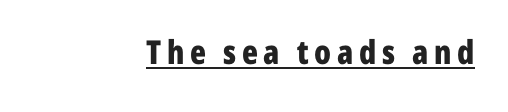
The glyphs have the mass of a bold cut. The face used here is proportionally spaced, like ordinary book or web type. In terms of posture, this sample is upright. A baseline rule has been typeset under these characters. Horizontally, the lines are justified to the trailing edge only.
